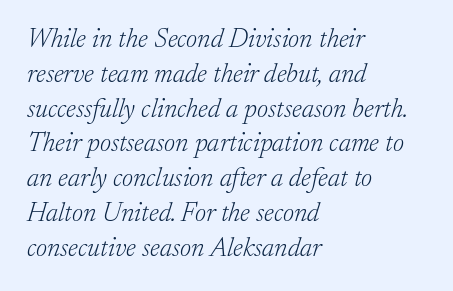
The area under the type is left untouched. The ragged edge is on the right, which tells us the setting is flush left. Weight: not bold — regular or lighter. Spacing between characters is what you'd get straight out of the box. The passage shown stacks its lines at a standard gap.
